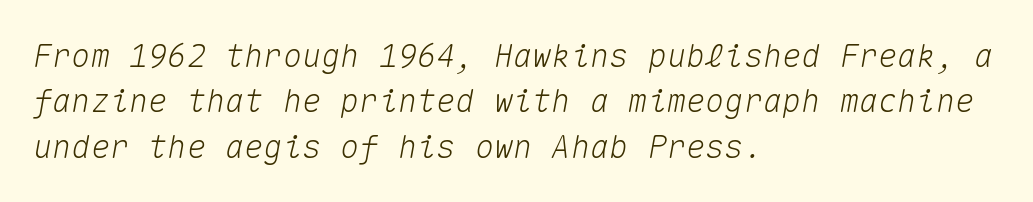
There is no visible air inserted between adjacent glyphs. The letters are slanted; this is an italic face. Leftover space on each line is placed entirely after the last word. Every character here occupies the same horizontal width, giving the sample a typewriter-like rhythm. The space between consecutive lines is moderate. Descenders hang freely into open space.
